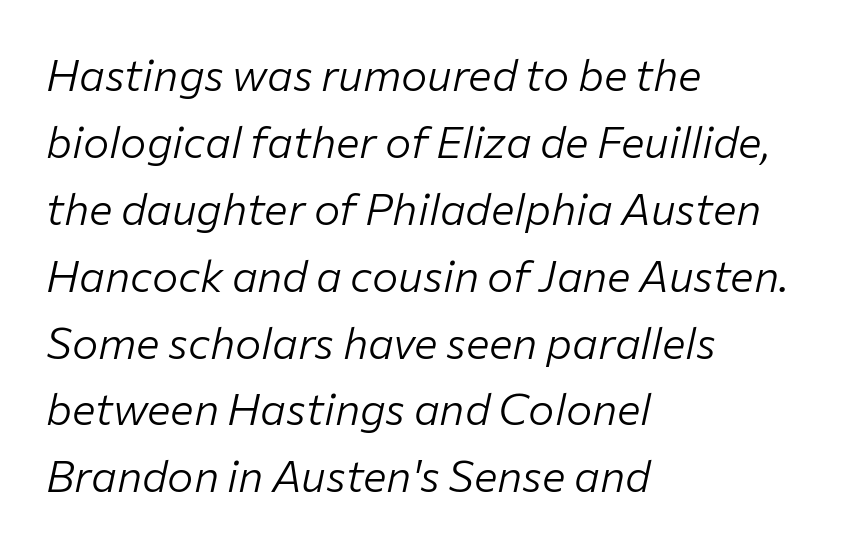
{"italic": "yes", "lean": "right", "slant_degrees": 12, "bold": "no", "weight": "light", "width": "normal", "stroke_contrast": "low", "x_height": "medium", "monospaced": "no", "underline": "no", "align": "left", "line_spacing": "normal", "line_spacing_ratio": 1.52, "letter_spacing": "normal", "letter_spacing_em": 0.0, "glyph_px": 44}
